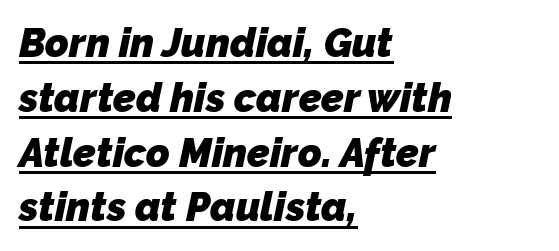
{"serif": "no", "bold": "yes", "weight": "heavy", "width": "normal", "stroke_contrast": "low", "x_height": "medium", "monospaced": "no", "underline": "yes", "align": "left", "line_spacing": "normal", "line_spacing_ratio": 1.37, "letter_spacing": "normal", "letter_spacing_em": 0.0, "glyph_px": 40}
